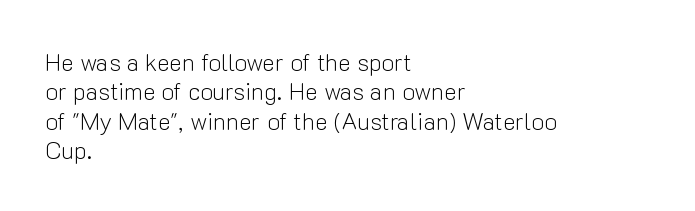
{"italic": "no", "bold": "no", "underline": "no", "align": "left", "line_spacing_ratio": 1.22, "letter_spacing": "normal", "letter_spacing_em": 0.0, "glyph_px": 24}
